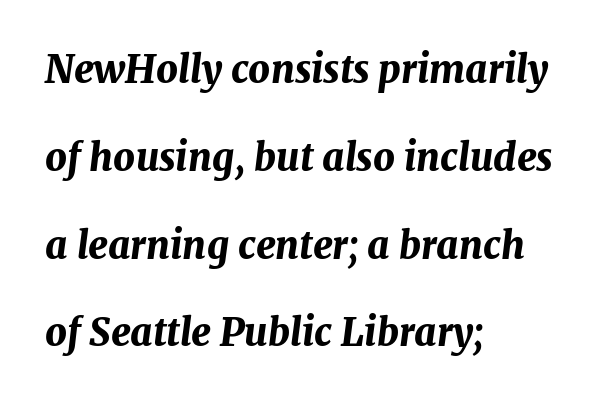
The image shows 38 px bold type, italic (leaning right); set left-aligned, loose line spacing (2.31x), normal letter spacing, not underlined; medium stroke contrast and a medium x-height.
